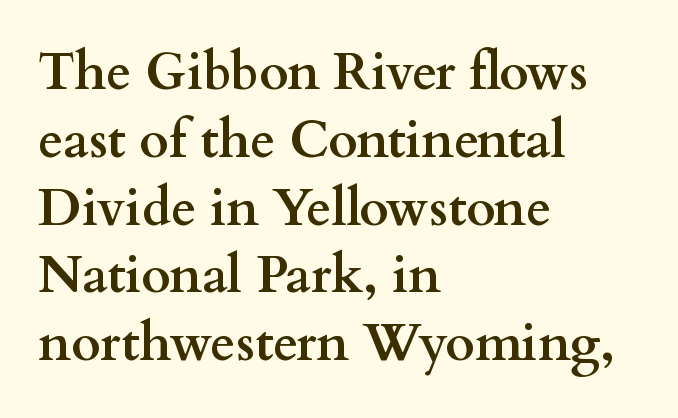
The image shows 51 px semibold, wide serif type, upright; set left-aligned, normal line spacing (1.33x), normal letter spacing, not underlined; medium stroke contrast and a small x-height.
